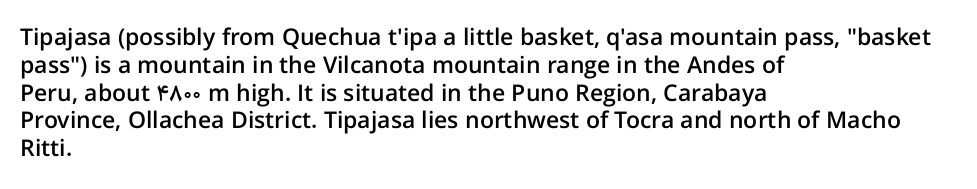
{"italic": "no", "bold": "semi", "underline": "no", "align": "left", "line_spacing_ratio": 1.21, "letter_spacing": "normal", "letter_spacing_em": 0.0, "glyph_px": 23}
